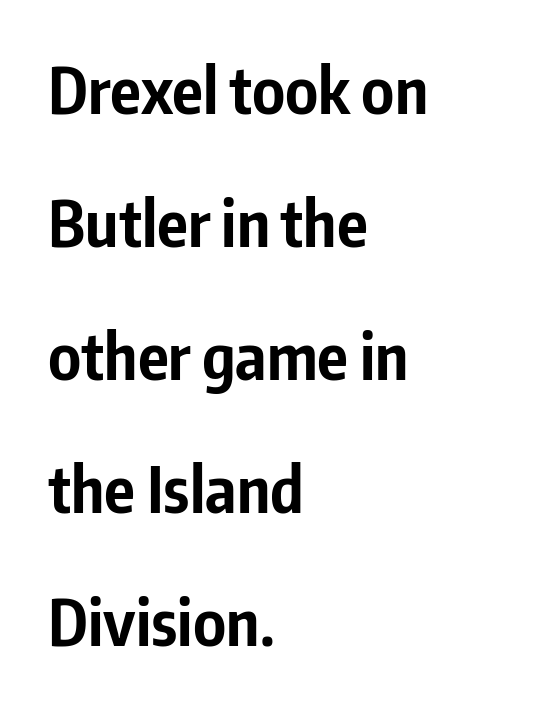
Looks like regular typesetting: each glyph gets only the width it needs. Tracking here is standard; glyphs follow each other at the usual distance. Compared with an ordinary text face, these strokes are far heavier — a full bold. Leading: increased.
